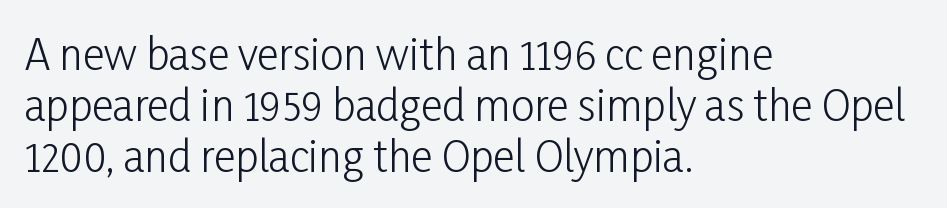
{"serif": "no", "italic": "no", "bold": "no", "weight": "light", "width": "condensed", "stroke_contrast": "low", "x_height": "medium", "monospaced": "no", "underline": "no", "align": "left", "line_spacing_ratio": 1.21, "letter_spacing": "normal", "letter_spacing_em": 0.0, "glyph_px": 42}
